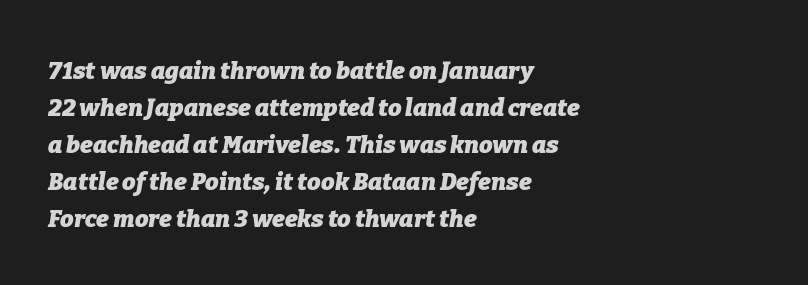
Compared with ordinary roman type, these characters are visibly tilted. Every row of glyphs begins at an identical x-position on the left. Words float on clear page, feet unadorned. What's the leading like? Ordinary, nothing unusual. Compared with typical body copy, the letter spacing here is the same.
